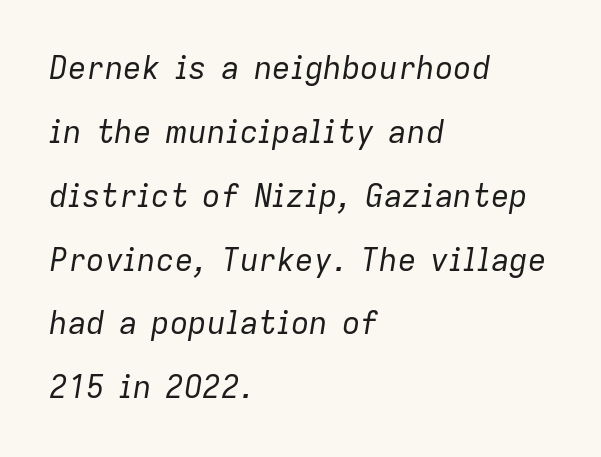
{"italic": "yes", "lean": "right", "slant_degrees": 9, "bold": "no", "weight": "regular", "width": "normal", "stroke_contrast": "low", "x_height": "medium", "monospaced": "no", "underline": "no", "align": "left", "line_spacing": "loose", "line_spacing_ratio": 2.06, "letter_spacing": "normal", "letter_spacing_em": 0.0, "glyph_px": 31}
